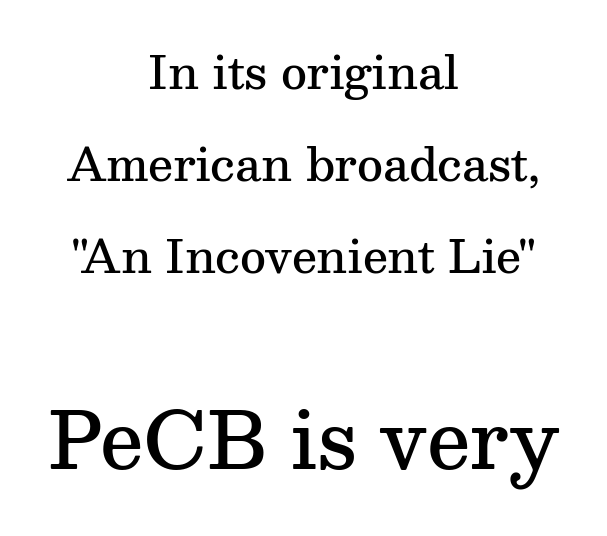
Nobody touched the tracking dial on this one. Stems and bowls a touch heavier than normal — semibold. Classification — serif. Descenders are the only things crossing below the line. Students, observe: this is what heavily led, spacious text looks like.
